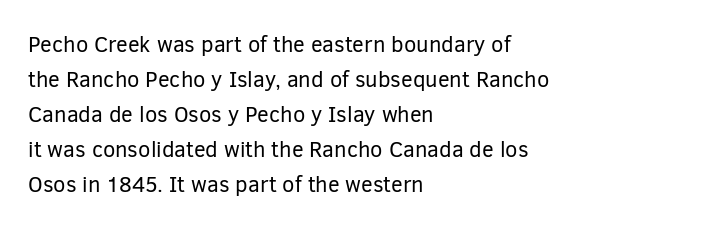
{"italic": "no", "bold": "no", "underline": "no", "align": "left", "line_spacing": "normal", "line_spacing_ratio": 1.59, "letter_spacing": "normal", "letter_spacing_em": 0.0, "glyph_px": 22}
